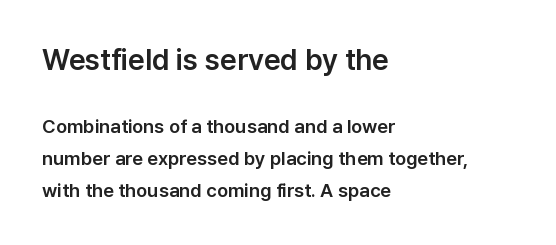
{"serif": "no", "italic": "no", "width": "normal", "stroke_contrast": "low", "x_height": "medium", "monospaced": "no", "underline": "no", "align": "left", "line_spacing": "normal", "line_spacing_ratio": 1.69, "letter_spacing": "normal", "letter_spacing_em": 0.0, "larger_block": "first", "size_ratio": 1.53, "glyph_px": 29}
